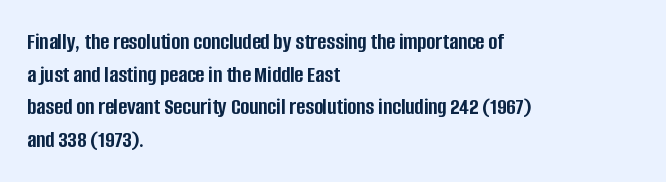
The rendering uses a moderate line-height, typical for paragraphs. The typography opts for an upright posture over an oblique one. Each word holds together tightly as a unit, with standard inter-letter gaps. Left-aligned paragraph, ragged on the right. The sample has been set heavy, in full bold. The string is rendered with underlining switched off.
